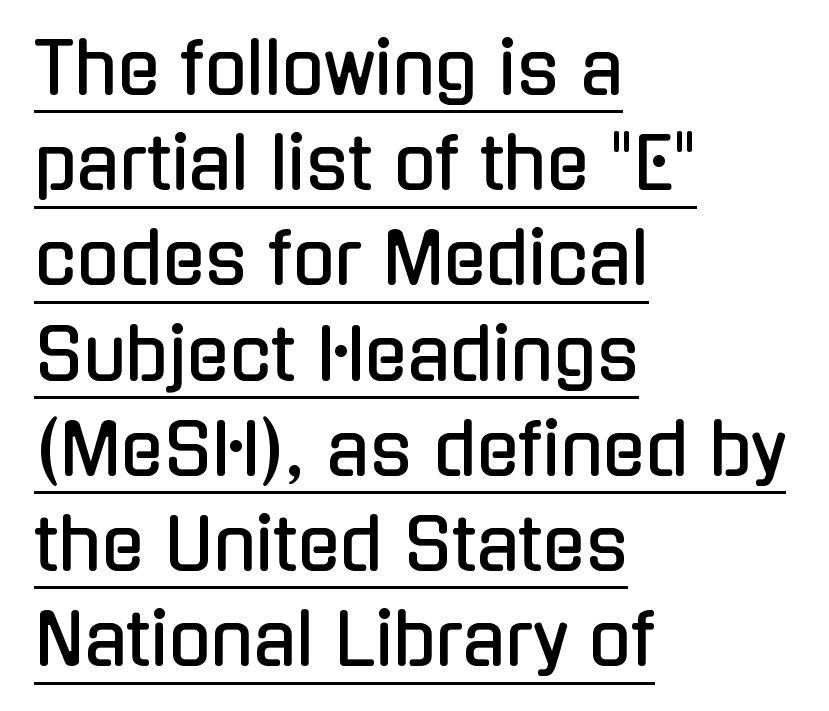
The typeface chosen for these lines omits serifs. Here the designer chose a conventional face with non-uniform glyph widths. Evenly set lines give the paragraph a standard silhouette. The specimen reads as upright at a glance. The rendering anchors every line to the left-hand side. Glyph-to-glyph distance matches everyday printed text.
